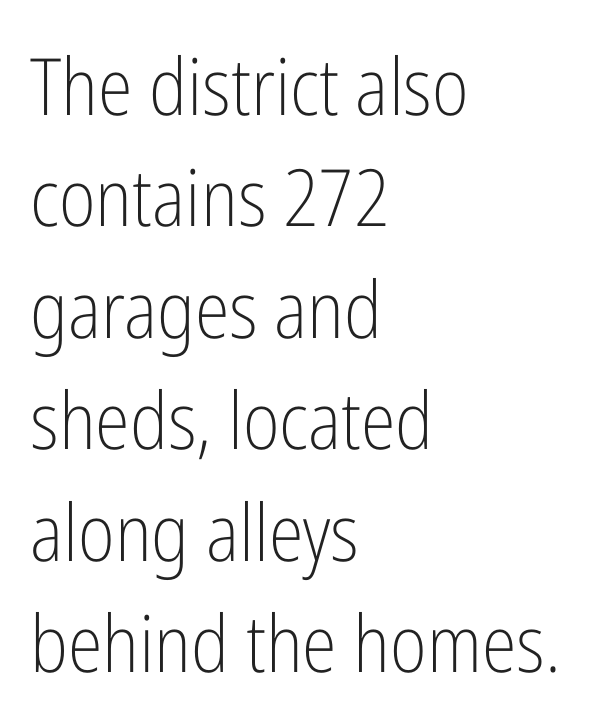
The image shows 79 px light, condensed sans-serif type, upright; set left-aligned, normal line spacing (1.41x), normal letter spacing, not underlined; low stroke contrast and a medium x-height.
